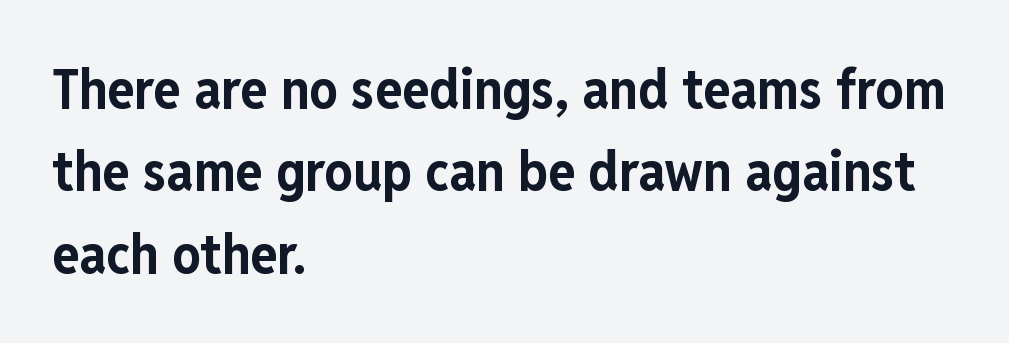
No word sits above an underline. What kind of face is this? One without serifs — a sans. The letters advance in unequal steps, a hallmark of proportional type. Tall strokes in this sample are plumb rather than angled. The rows are spaced the way most documents space them. Students, note that the glyphs here touch the page at normal intervals.
